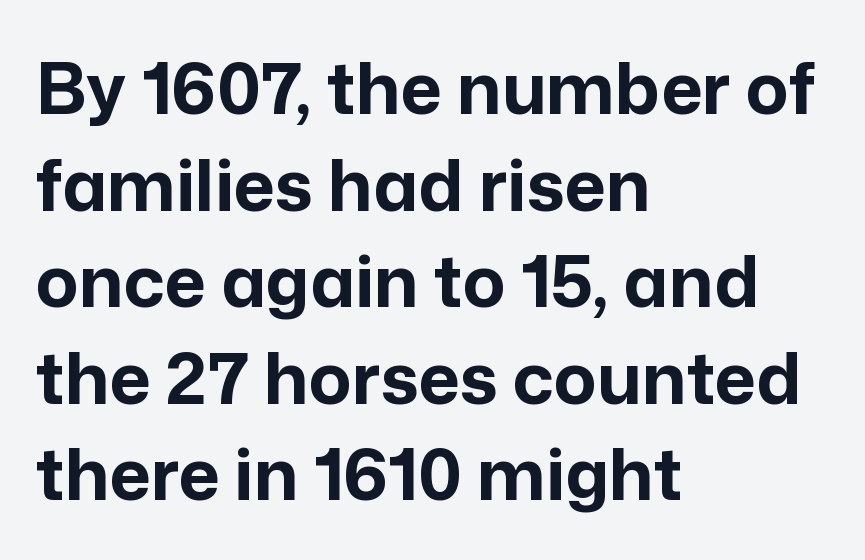
Q: Is the text bold? A: Yes.
Q: Is the text italic (slanted)? A: No, it is upright.
Q: Is the typeface a serif or a sans-serif typeface? A: Sans-serif.
Q: Is the text underlined? A: No.
Q: How is the paragraph aligned? A: Left-aligned.
Q: Is the spacing between letters normal or unusually wide? A: Normal.
Q: Is the spacing between lines tight, normal or loose? A: Normal.
Q: Width (condensed, normal, or wide)? A: Normal.
Q: Stroke contrast? A: Low.
Q: x-height? A: Medium.
Q: Monospaced? A: No.
